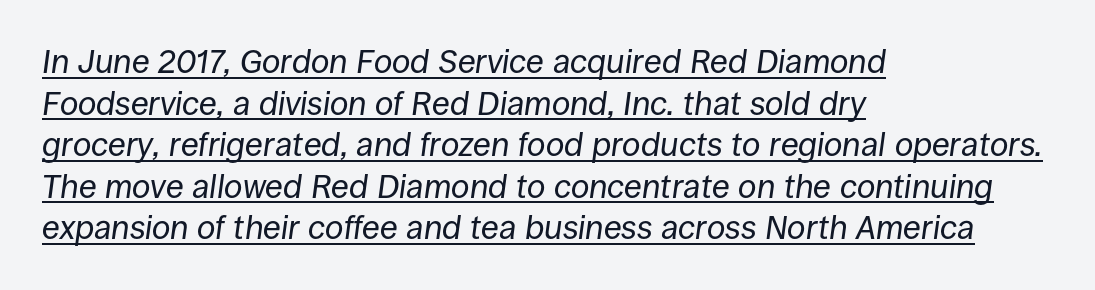
The image shows 33 px regular-weight type, italic (leaning right); set left-aligned, normal line spacing (1.26x), normal letter spacing, underlined; low stroke contrast and a large x-height.
